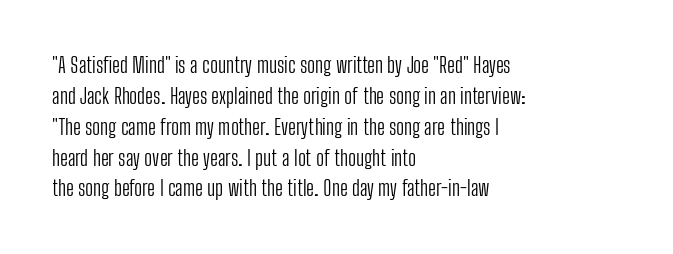
Q: Is the text bold? A: No.
Q: Is the text italic (slanted)? A: No, it is upright.
Q: Is the text underlined? A: No.
Q: How is the paragraph aligned? A: Left-aligned.
Q: Is the spacing between letters normal or unusually wide? A: Normal.
Q: Is the spacing between lines tight, normal or loose? A: Normal.
